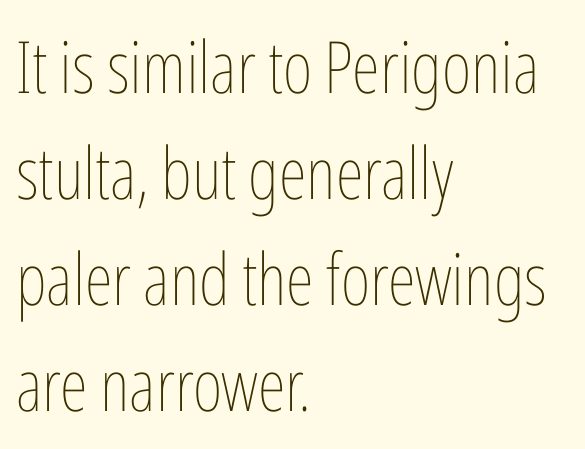
Q: Is the text bold? A: No.
Q: Is the text italic (slanted)? A: No, it is upright.
Q: Is the text underlined? A: No.
Q: How is the paragraph aligned? A: Left-aligned.
Q: Is the spacing between letters normal or unusually wide? A: Normal.
Q: Is the spacing between lines tight, normal or loose? A: Normal.
Q: Width (condensed, normal, or wide)? A: Condensed.
Q: Stroke contrast? A: Low.
Q: x-height? A: Medium.
Q: Monospaced? A: No.
